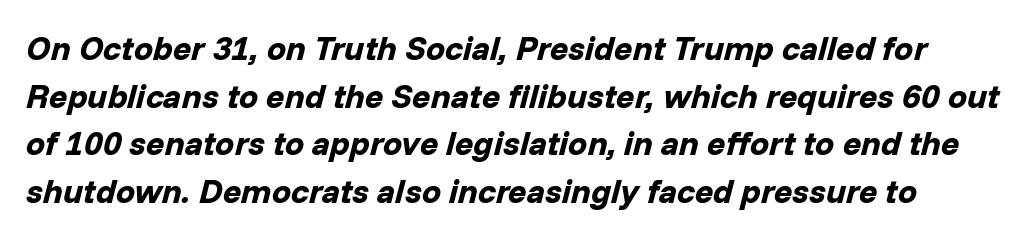
The rendering uses natural spacing where letterforms have individual widths. Bold? Absolutely — the strokes are thick and heavy. Glance below the letters and you will spot only blank space. Is the type slanted? Yes — the strokes lean at a clear angle. The horizontal fit of the characters is conventional and even.
